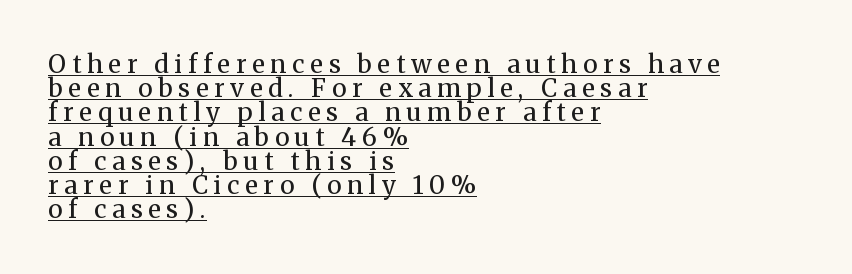
Q: Is the text bold? A: No.
Q: Is the text italic (slanted)? A: No, it is upright.
Q: Is the text underlined? A: Yes.
Q: How is the paragraph aligned? A: Left-aligned.
Q: Is the spacing between letters normal or unusually wide? A: Unusually wide.
Q: Is the spacing between lines tight, normal or loose? A: Tight.
